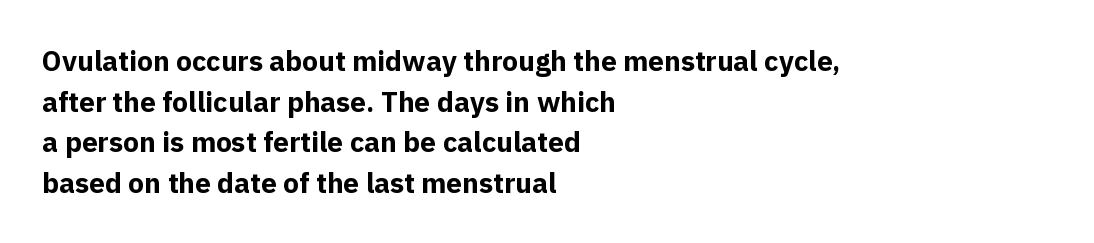
Q: Is the text bold? A: Yes.
Q: Is the text italic (slanted)? A: No, it is upright.
Q: Is the typeface a serif or a sans-serif typeface? A: Sans-serif.
Q: Is the text underlined? A: No.
Q: How is the paragraph aligned? A: Left-aligned.
Q: Is the spacing between letters normal or unusually wide? A: Normal.
Q: Is the spacing between lines tight, normal or loose? A: Normal.
Q: Width (condensed, normal, or wide)? A: Normal.
Q: x-height? A: Medium.
Q: Monospaced? A: No.
